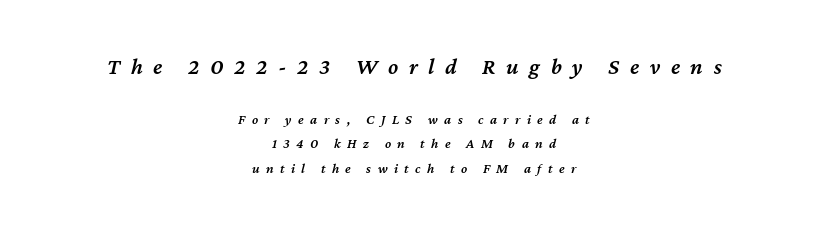
{"italic": "yes", "lean": "right", "slant_degrees": 12, "bold": "semi", "underline": "no", "align": "center", "line_spacing_ratio": 1.73, "letter_spacing": "wide", "letter_spacing_em": 0.46, "larger_block": "first", "size_ratio": 1.64, "glyph_px": 23}
